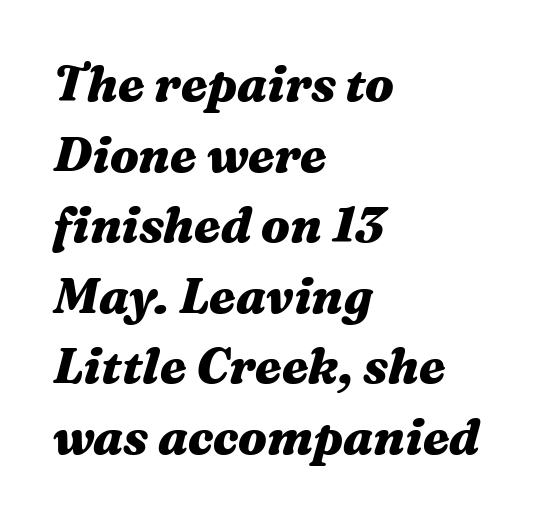
The glyphs look as if they've been sheared to an angle. Caption: multi-line text, flush left, ragged right. The glyphs have the mass of a bold cut. Spacing verdict: proportional, widths tailored to each character. The gap between lines stays unmarked.
